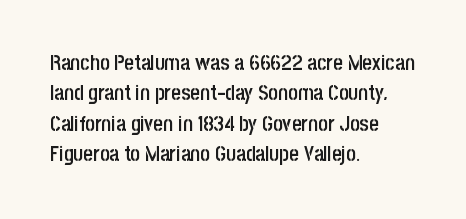
Inter-character spacing is left at the font's built-in metrics. Posture: straight, roman, zero tilt. These lines carry some extra weight — a demibold, not a full bold. The paragraph has a hard left edge and a soft right edge. Regular leading. Decoration check: the copy has no underline.
